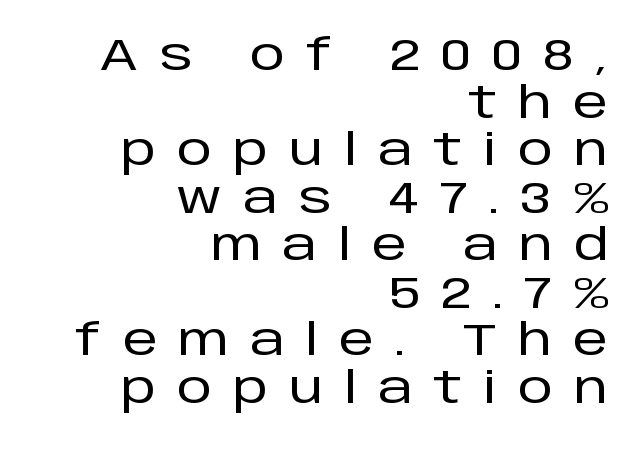
Q: Is the text italic (slanted)? A: No, it is upright.
Q: Is the typeface a serif or a sans-serif typeface? A: Sans-serif.
Q: Is the text underlined? A: No.
Q: How is the paragraph aligned? A: Right-aligned.
Q: Is the spacing between letters normal or unusually wide? A: Unusually wide.
Q: Is the spacing between lines tight, normal or loose? A: Tight.
Q: Width (condensed, normal, or wide)? A: Normal.
Q: Stroke contrast? A: Low.
Q: x-height? A: Large.
Q: Monospaced? A: No.
